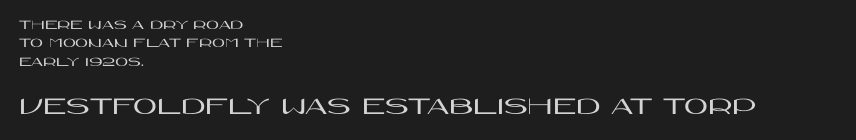
The image shows 26 px text type, upright; set left-aligned, normal line spacing (1.32x), normal letter spacing, not underlined; the second (bottom) block is 1.86x larger.
